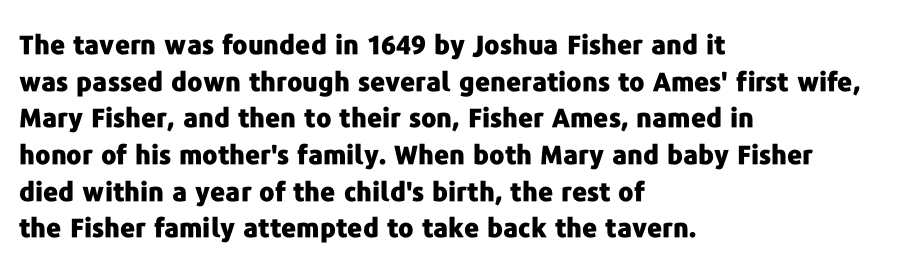
{"italic": "no", "bold": "yes", "underline": "no", "align": "left", "line_spacing": "normal", "line_spacing_ratio": 1.41, "letter_spacing": "normal", "letter_spacing_em": 0.0, "glyph_px": 26}
